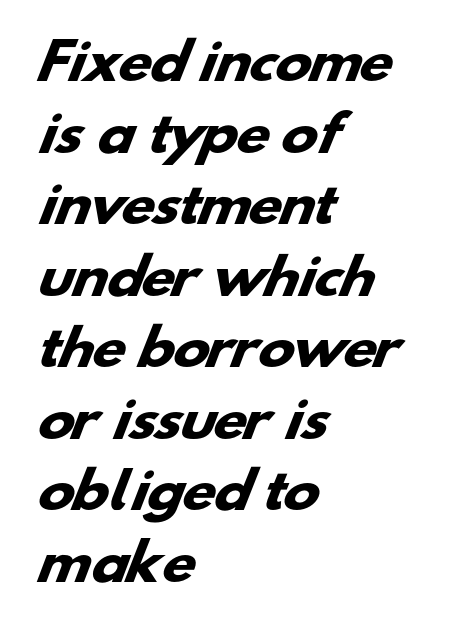
The image shows 49 px heavy, wide sans-serif type; set left-aligned, normal line spacing (1.46x), normal letter spacing, not underlined; low stroke contrast and a small x-height.
